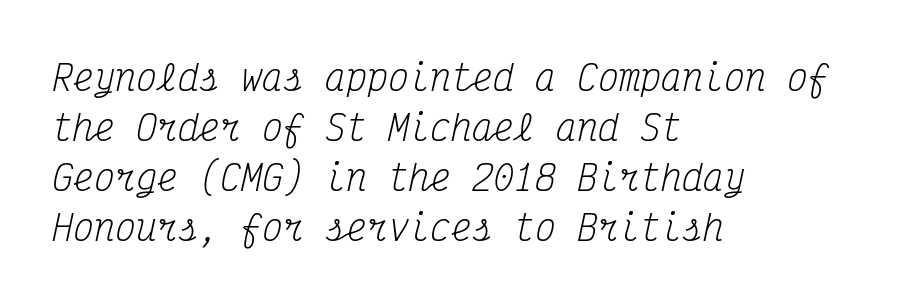
{"serif": "yes", "italic": "yes", "lean": "right", "slant_degrees": 12, "bold": "no", "weight": "regular", "width": "condensed", "stroke_contrast": "medium", "x_height": "medium", "monospaced": "yes", "underline": "no", "align": "left", "line_spacing": "normal", "line_spacing_ratio": 1.43, "letter_spacing": "normal", "letter_spacing_em": 0.0, "glyph_px": 35}
